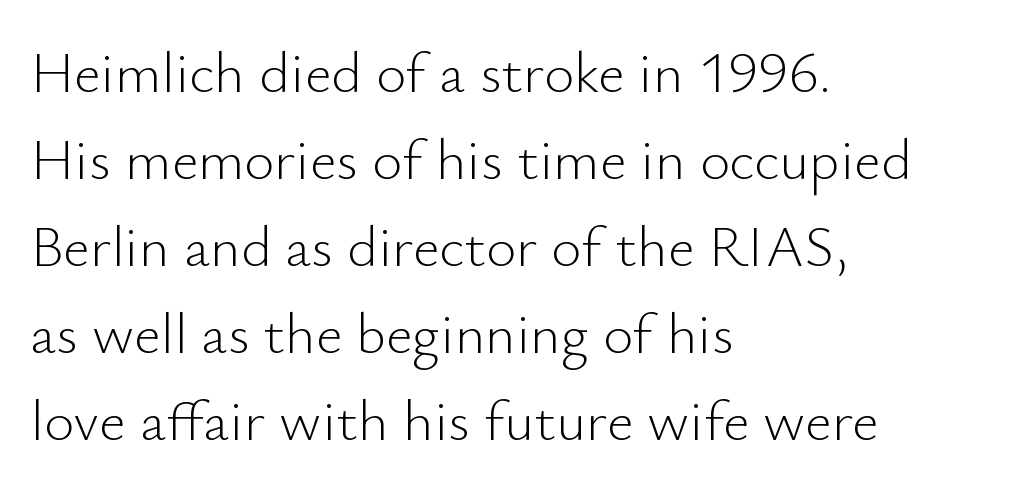
The image shows 58 px light sans-serif type, upright; set left-aligned, normal line spacing (1.5x), normal letter spacing, not underlined; low stroke contrast and a small x-height.
